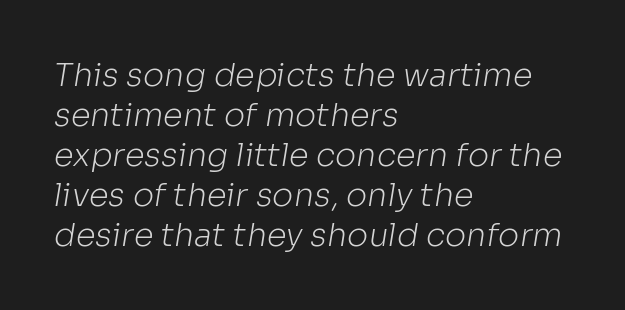
Q: Is the text bold? A: No.
Q: Is the typeface a serif or a sans-serif typeface? A: Sans-serif.
Q: Is the text underlined? A: No.
Q: How is the paragraph aligned? A: Left-aligned.
Q: Is the spacing between letters normal or unusually wide? A: Normal.
Q: Is the spacing between lines tight, normal or loose? A: Normal.
Q: Width (condensed, normal, or wide)? A: Normal.
Q: Stroke contrast? A: Low.
Q: x-height? A: Medium.
Q: Monospaced? A: No.
